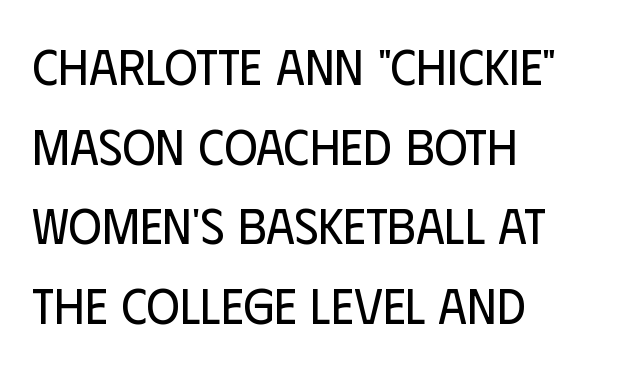
{"serif": "no", "italic": "no", "bold": "no", "weight": "regular", "width": "condensed", "stroke_contrast": "low", "x_height": "large", "monospaced": "no", "underline": "no", "align": "left", "line_spacing": "normal", "line_spacing_ratio": 1.56, "letter_spacing": "normal", "letter_spacing_em": 0.0, "glyph_px": 51}
